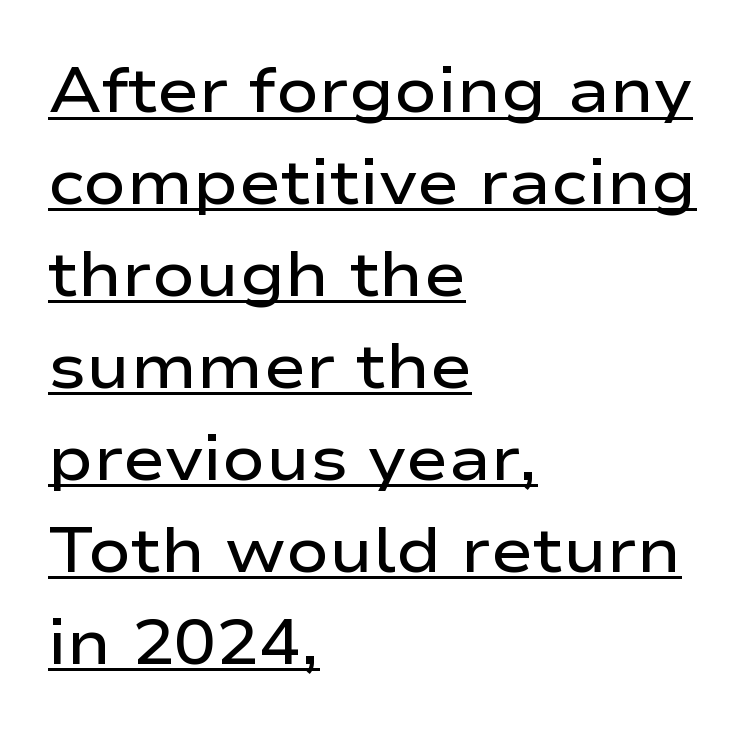
Q: Is the text bold? A: Semi-bold.
Q: Is the text italic (slanted)? A: No, it is upright.
Q: Is the typeface a serif or a sans-serif typeface? A: Sans-serif.
Q: Is the text underlined? A: Yes.
Q: How is the paragraph aligned? A: Left-aligned.
Q: Is the spacing between letters normal or unusually wide? A: Normal.
Q: Is the spacing between lines tight, normal or loose? A: Normal.
Q: Width (condensed, normal, or wide)? A: Wide.
Q: Stroke contrast? A: Low.
Q: x-height? A: Medium.
Q: Monospaced? A: No.
